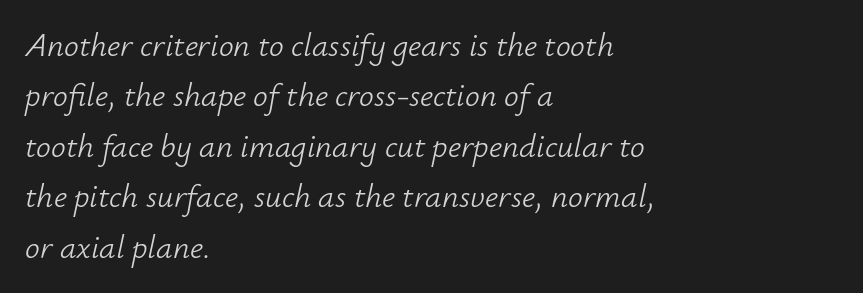
{"italic": "yes", "lean": "right", "slant_degrees": 12, "bold": "no", "weight": "light", "width": "normal", "stroke_contrast": "low", "x_height": "small", "monospaced": "no", "underline": "no", "align": "left", "line_spacing": "normal", "line_spacing_ratio": 1.53, "letter_spacing": "normal", "letter_spacing_em": 0.0, "glyph_px": 33}
